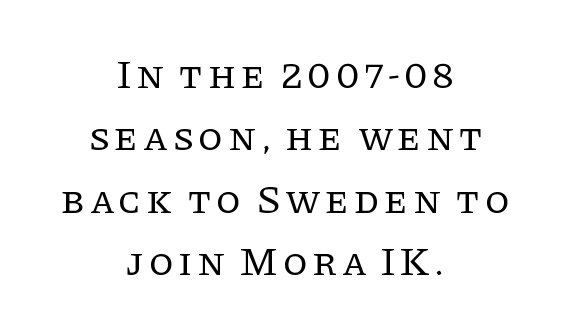
{"serif": "yes", "italic": "no", "bold": "no", "weight": "regular", "width": "normal", "stroke_contrast": "low", "x_height": "large", "monospaced": "no", "underline": "no", "align": "center", "line_spacing": "normal", "line_spacing_ratio": 1.56, "glyph_px": 40}
